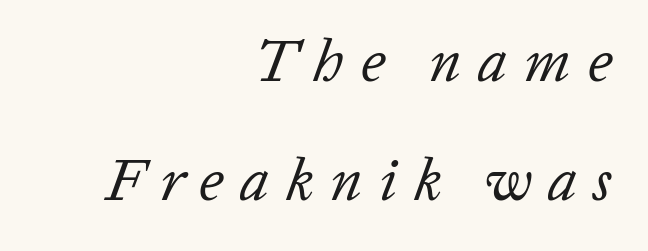
Q: Is the text bold? A: No.
Q: Is the text italic (slanted)? A: Yes, it leans right by about 20 degrees.
Q: Is the text underlined? A: No.
Q: How is the paragraph aligned? A: Right-aligned.
Q: Is the spacing between letters normal or unusually wide? A: Unusually wide.
Q: Is the spacing between lines tight, normal or loose? A: Loose.
Q: Width (condensed, normal, or wide)? A: Normal.
Q: Stroke contrast? A: Low.
Q: x-height? A: Medium.
Q: Monospaced? A: No.
